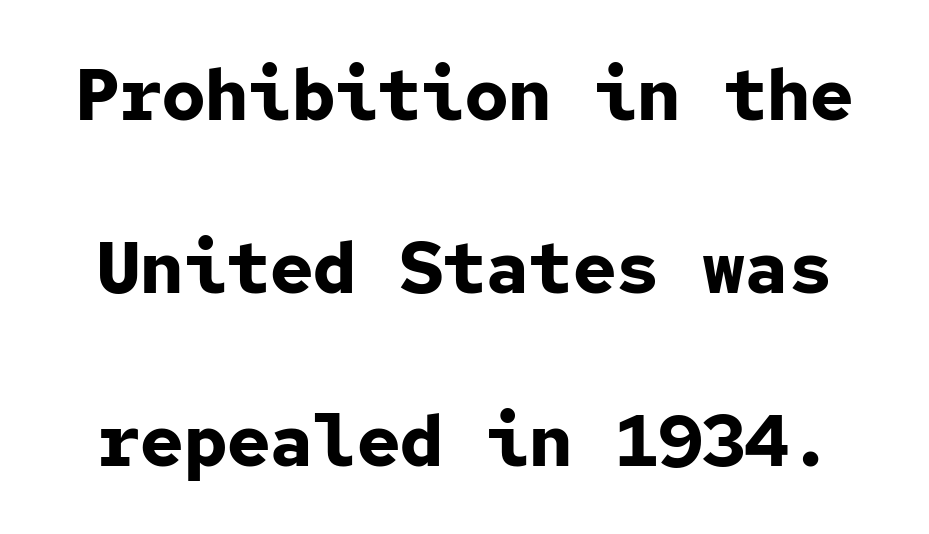
{"serif": "no", "italic": "no", "bold": "yes", "weight": "bold", "width": "normal", "stroke_contrast": "low", "x_height": "medium", "monospaced": "yes", "underline": "no", "line_spacing": "loose", "line_spacing_ratio": 2.4, "letter_spacing": "normal", "letter_spacing_em": 0.0, "glyph_px": 72}
